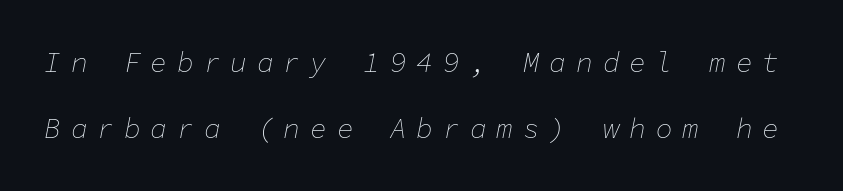
The image shows 28 px thin type, italic (leaning right), monospaced; set loose line spacing (2.36x), unusually wide letter spacing (+0.35 em), not underlined; low stroke contrast and a medium x-height.
